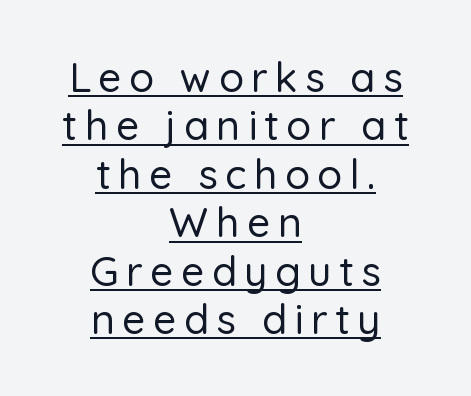
The rendering positions every line midway between the sides. Spacing verdict: proportional, widths tailored to each character. The glyphs in this specimen are sans serif. Does the lettering tilt? It doesn't — this is upright. Check the space under the baseline: a stroke is drawn there.
